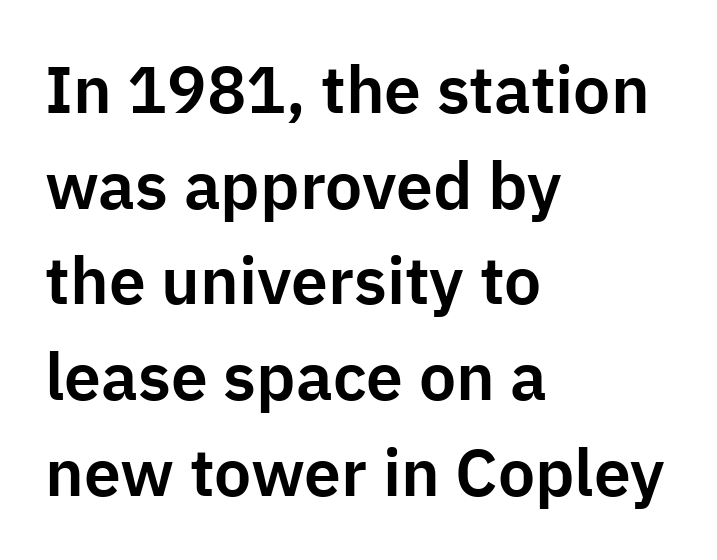
The image shows 66 px sans-serif type, upright; set left-aligned, normal line spacing (1.45x), normal letter spacing, not underlined; low stroke contrast and a medium x-height.
